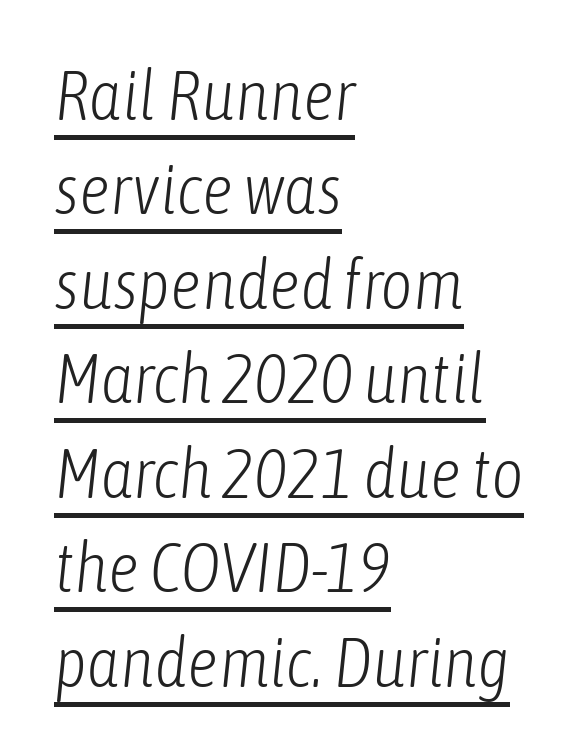
The image shows 70 px light, condensed type, italic (leaning right); set left-aligned, normal line spacing (1.35x), normal letter spacing, underlined; low stroke contrast and a medium x-height.
